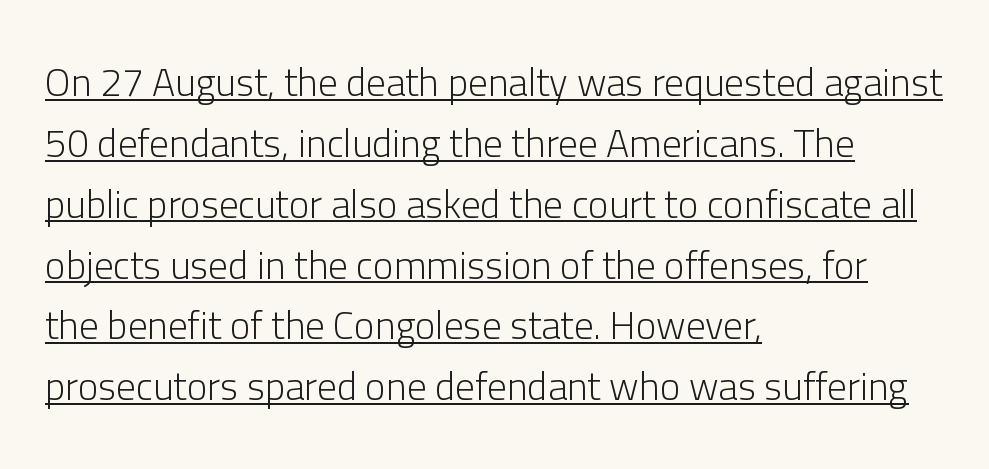
Q: Is the text bold? A: No.
Q: Is the text italic (slanted)? A: No, it is upright.
Q: Is the typeface a serif or a sans-serif typeface? A: Sans-serif.
Q: Is the text underlined? A: Yes.
Q: How is the paragraph aligned? A: Left-aligned.
Q: Is the spacing between letters normal or unusually wide? A: Normal.
Q: Is the spacing between lines tight, normal or loose? A: Normal.
Q: Width (condensed, normal, or wide)? A: Normal.
Q: Stroke contrast? A: Low.
Q: x-height? A: Medium.
Q: Monospaced? A: No.
